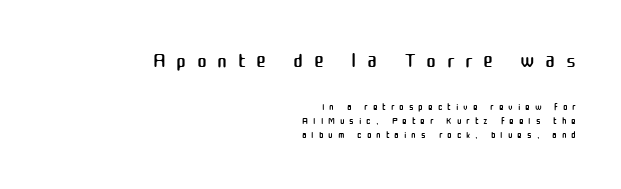
The image shows 30 px regular-weight sans-serif type, upright; set right-aligned, tight line spacing (1.02x), unusually wide letter spacing (+0.35 em), not underlined; the first (top) block is 2.14x larger; medium stroke contrast and a medium x-height.
